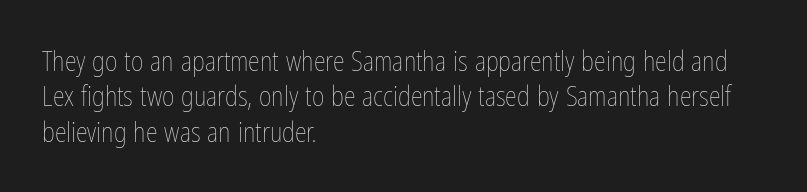
The image shows 27 px text type, upright; set left-aligned, normal line spacing (1.31x), normal letter spacing, not underlined.
